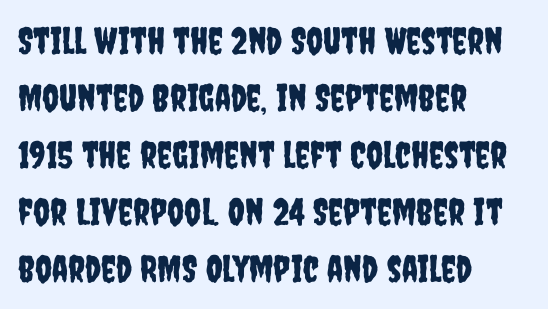
The image shows 37 px condensed sans-serif type, upright; set left-aligned, normal line spacing (1.54x), normal letter spacing, not underlined; low stroke contrast and a large x-height.
